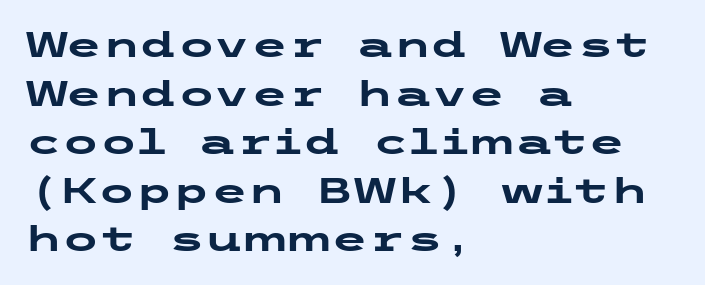
Q: Is the text bold? A: Yes.
Q: Is the text italic (slanted)? A: No, it is upright.
Q: Is the typeface a serif or a sans-serif typeface? A: Sans-serif.
Q: Is the text underlined? A: No.
Q: How is the paragraph aligned? A: Left-aligned.
Q: Is the spacing between letters normal or unusually wide? A: Normal.
Q: Is the spacing between lines tight, normal or loose? A: Normal.
Q: Width (condensed, normal, or wide)? A: Wide.
Q: Stroke contrast? A: Low.
Q: x-height? A: Medium.
